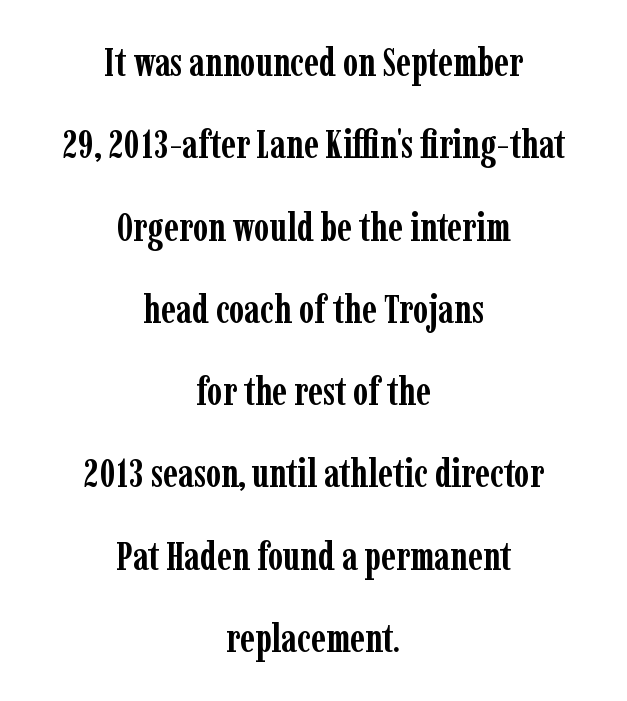
The image shows 39 px semibold, condensed serif type, upright; set centered, loose line spacing (2.11x), normal letter spacing, not underlined; low stroke contrast and a medium x-height.
